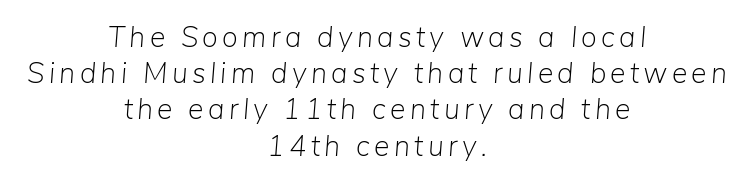
Q: Is the text bold? A: No.
Q: Is the text italic (slanted)? A: Yes, it leans right by about 5 degrees.
Q: Is the text underlined? A: No.
Q: How is the paragraph aligned? A: Centered.
Q: Is the spacing between lines tight, normal or loose? A: Normal.
Q: Width (condensed, normal, or wide)? A: Normal.
Q: Stroke contrast? A: Low.
Q: x-height? A: Medium.
Q: Monospaced? A: No.
